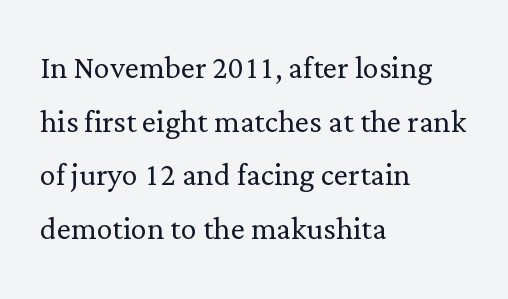
Q: Is the text bold? A: No.
Q: Is the text italic (slanted)? A: No, it is upright.
Q: Is the typeface a serif or a sans-serif typeface? A: Serif.
Q: Is the text underlined? A: No.
Q: How is the paragraph aligned? A: Left-aligned.
Q: Is the spacing between letters normal or unusually wide? A: Normal.
Q: Is the spacing between lines tight, normal or loose? A: Normal.
Q: Width (condensed, normal, or wide)? A: Normal.
Q: Stroke contrast? A: Low.
Q: x-height? A: Medium.
Q: Monospaced? A: No.
